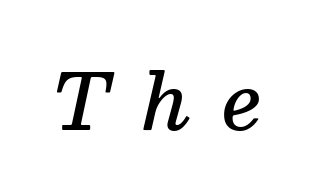
The image shows 77 px semibold serif type, italic (leaning right); set unusually wide letter spacing (+0.42 em), not underlined; medium stroke contrast and a medium x-height.
